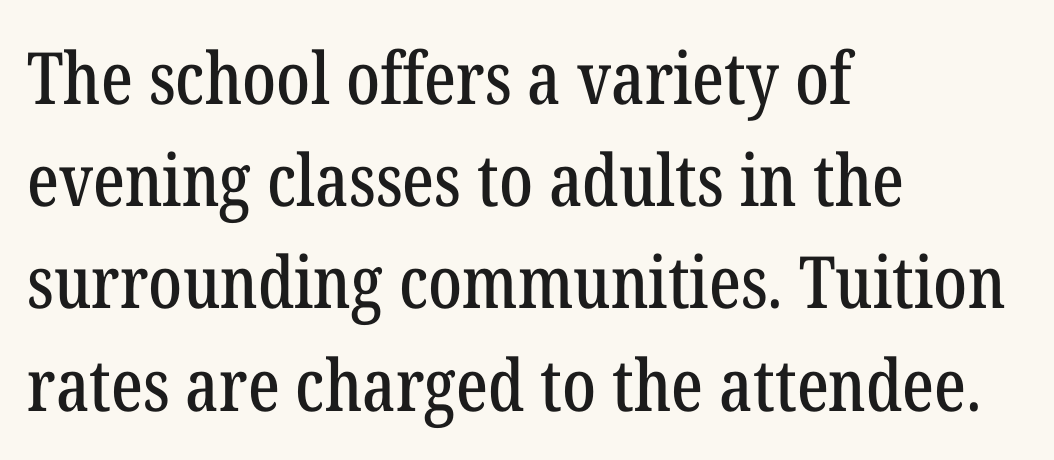
Lines of text with bare space underneath. The rendering keeps characters at their native spacing. Casual observation: everything's shoved over to the left. Line spacing here is normal. The letters carry serifs — small finishing strokes at the ends of their stems.
